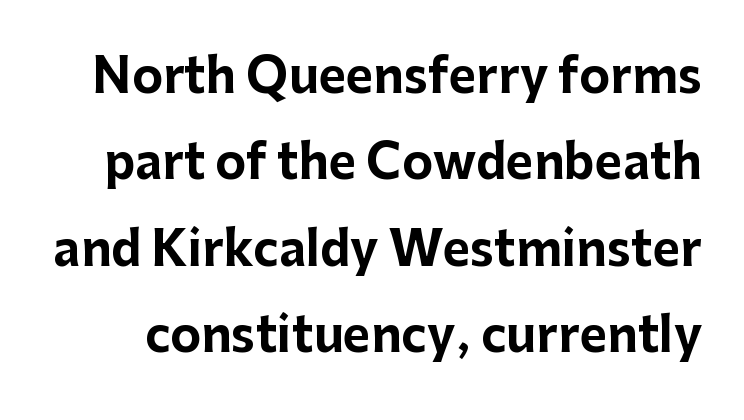
Q: Is the text bold? A: Yes.
Q: Is the text italic (slanted)? A: No, it is upright.
Q: Is the typeface a serif or a sans-serif typeface? A: Sans-serif.
Q: Is the text underlined? A: No.
Q: Is the spacing between letters normal or unusually wide? A: Normal.
Q: Width (condensed, normal, or wide)? A: Normal.
Q: Stroke contrast? A: Low.
Q: x-height? A: Medium.
Q: Monospaced? A: No.
